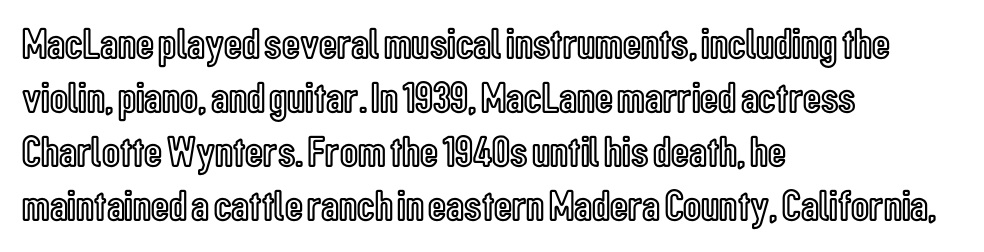
The setting favours the left margin, as ordinary paragraphs usually do. Posture: vertical. Looks like regular typesetting: each glyph gets only the width it needs. Glyph-to-glyph distance matches everyday printed text. The words here are not underlined.
